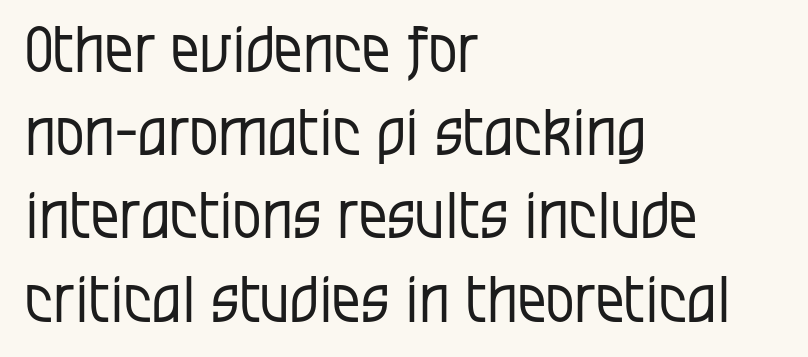
Character widths vary here, with narrow letters taking less room than wide ones. The letters stand straight up with perfectly vertical stems. Honestly, the row spacing looks completely unremarkable. No chunkiness to these letters — they're not bold. Check the space under the baseline: it is left empty.
